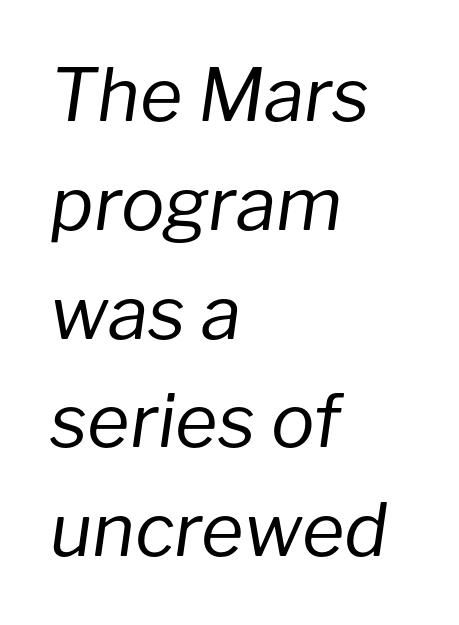
Q: Is the text bold? A: No.
Q: Is the text italic (slanted)? A: Yes, it leans right by about 8 degrees.
Q: Is the text underlined? A: No.
Q: How is the paragraph aligned? A: Left-aligned.
Q: Is the spacing between letters normal or unusually wide? A: Normal.
Q: Is the spacing between lines tight, normal or loose? A: Normal.
Q: Width (condensed, normal, or wide)? A: Normal.
Q: Stroke contrast? A: Low.
Q: x-height? A: Medium.
Q: Monospaced? A: No.
